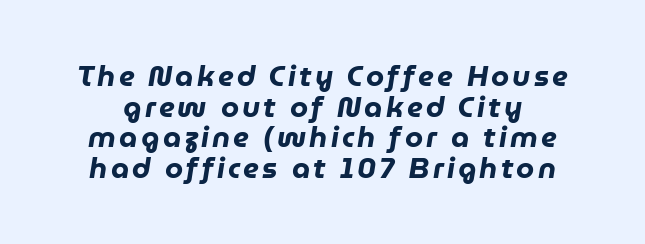
{"italic": "yes", "lean": "right", "slant_degrees": 9, "bold": "yes", "weight": "heavy", "width": "normal", "stroke_contrast": "low", "x_height": "medium", "monospaced": "no", "underline": "no", "line_spacing": "tight", "line_spacing_ratio": 1.06, "glyph_px": 29}
